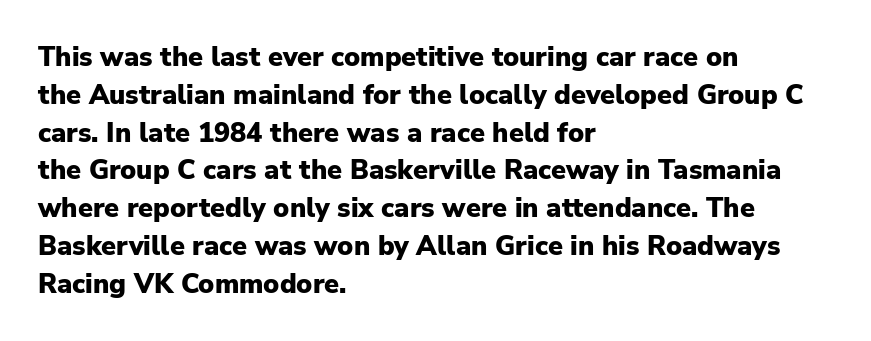
Q: Is the text bold? A: Yes.
Q: Is the text italic (slanted)? A: No, it is upright.
Q: Is the text underlined? A: No.
Q: How is the paragraph aligned? A: Left-aligned.
Q: Is the spacing between letters normal or unusually wide? A: Normal.
Q: Is the spacing between lines tight, normal or loose? A: Normal.
